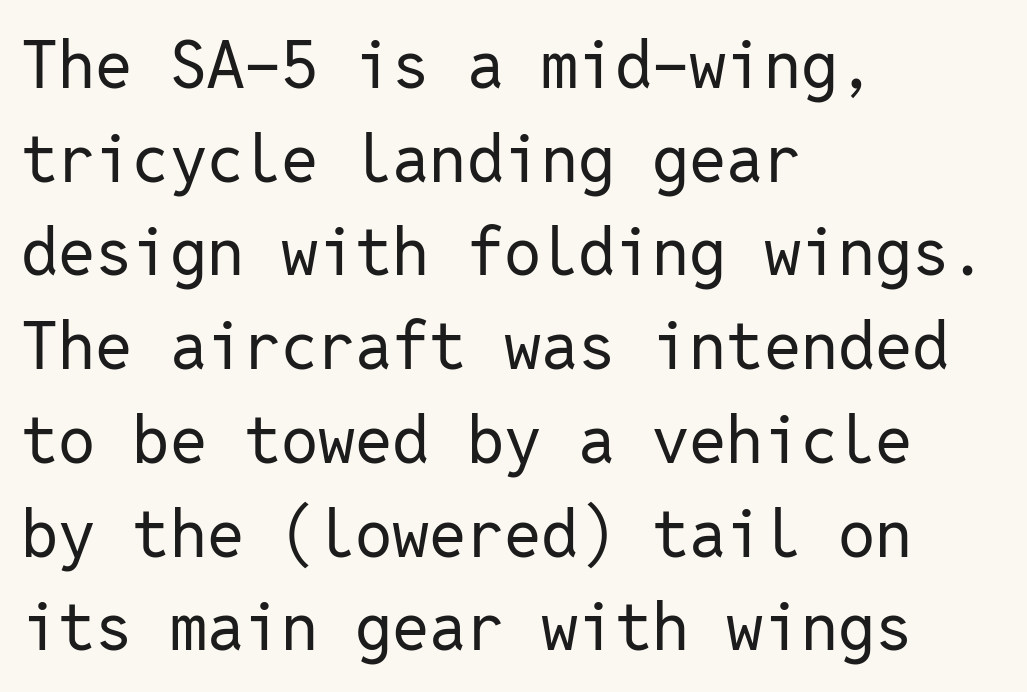
Do the characters align in a grid? Yes, the font is monospaced. Line starts are locked; line ends wander. Classification — sans serif. Observe the ordinary spacing: letters are neighbours, not strangers. It's the straight-up-and-down kind of type.
